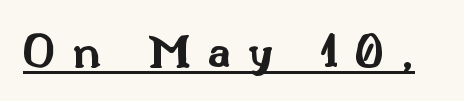
Q: Is the text bold? A: Yes.
Q: Is the text italic (slanted)? A: No, it is upright.
Q: Is the typeface a serif or a sans-serif typeface? A: Sans-serif.
Q: Is the text underlined? A: Yes.
Q: Is the spacing between letters normal or unusually wide? A: Unusually wide.
Q: Width (condensed, normal, or wide)? A: Wide.
Q: Stroke contrast? A: Medium.
Q: x-height? A: Small.
Q: Monospaced? A: No.
